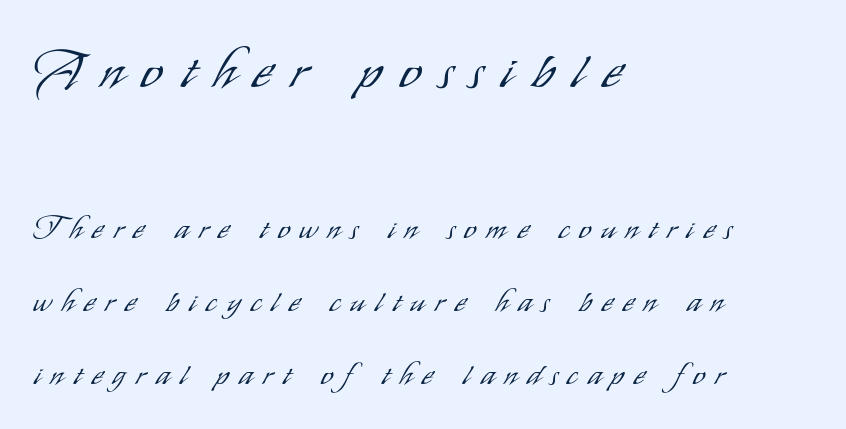
Q: Is the text bold? A: No.
Q: Is the text italic (slanted)? A: Yes.
Q: Is the typeface a serif or a sans-serif typeface? A: Sans-serif.
Q: Is the text underlined? A: No.
Q: How is the paragraph aligned? A: Left-aligned.
Q: Is the spacing between letters normal or unusually wide? A: Unusually wide.
Q: Is the spacing between lines tight, normal or loose? A: Loose.
Q: Which block of text is set in a larger size, the first (top) or the second (bottom)? A: The first (top) one.
Q: Width (condensed, normal, or wide)? A: Condensed.
Q: Stroke contrast? A: Low.
Q: x-height? A: Small.
Q: Monospaced? A: No.
